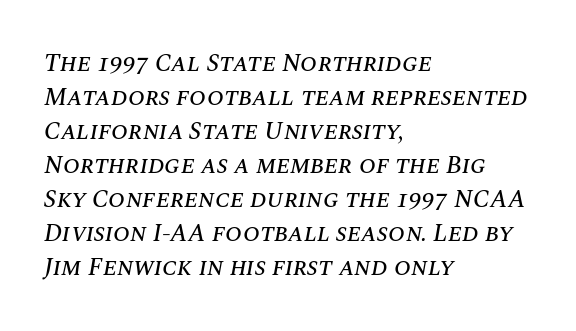
The image shows 25 px text type, italic (leaning right); set left-aligned, normal line spacing (1.36x), normal letter spacing, not underlined.
